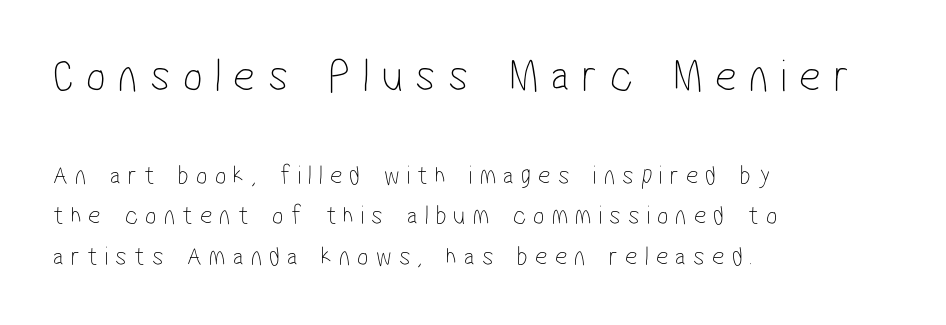
The image shows 47 px thin, condensed sans-serif type; set left-aligned, normal line spacing (1.51x), unusually wide letter spacing (+0.26 em), not underlined; the first (top) block is 1.74x larger; low stroke contrast and a medium x-height.
